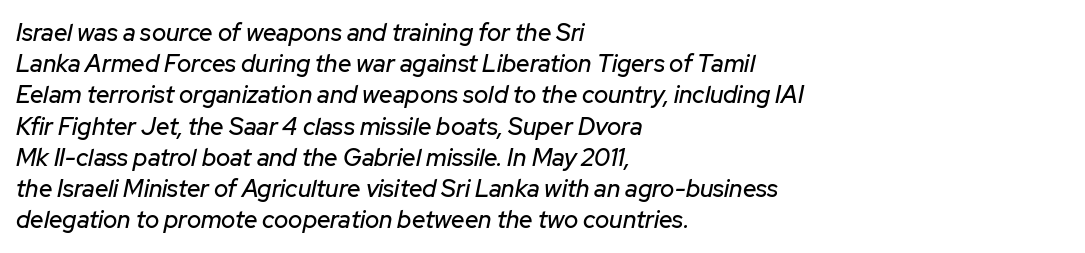
{"italic": "yes", "lean": "right", "slant_degrees": 12, "underline": "no", "align": "left", "line_spacing": "normal", "line_spacing_ratio": 1.3, "letter_spacing": "normal", "letter_spacing_em": 0.0, "glyph_px": 24}
